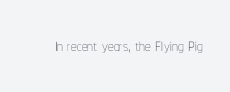
The image shows 23 px text type, upright; set normal letter spacing, not underlined.
